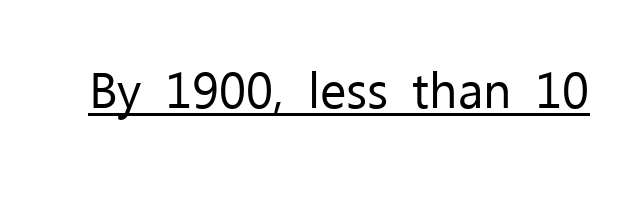
The image shows 50 px regular-weight sans-serif type, upright; set normal letter spacing, underlined; low stroke contrast and a medium x-height.
